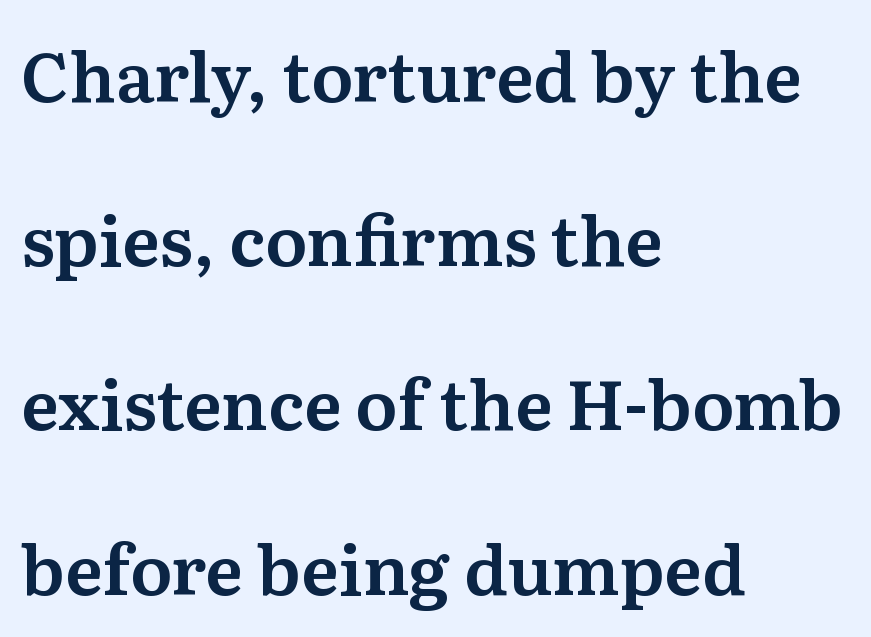
Q: Is the text italic (slanted)? A: No, it is upright.
Q: Is the typeface a serif or a sans-serif typeface? A: Serif.
Q: Is the text underlined? A: No.
Q: How is the paragraph aligned? A: Left-aligned.
Q: Is the spacing between letters normal or unusually wide? A: Normal.
Q: Is the spacing between lines tight, normal or loose? A: Loose.
Q: Width (condensed, normal, or wide)? A: Normal.
Q: Stroke contrast? A: Medium.
Q: x-height? A: Medium.
Q: Monospaced? A: No.
